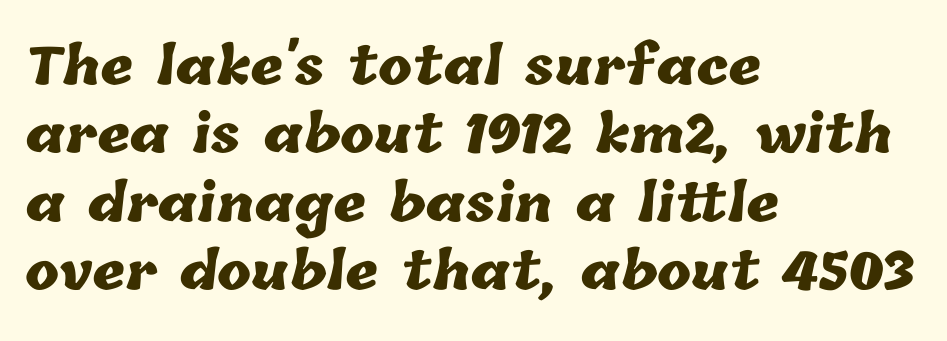
Q: Is the text bold? A: Yes.
Q: Is the text underlined? A: No.
Q: How is the paragraph aligned? A: Left-aligned.
Q: Is the spacing between letters normal or unusually wide? A: Normal.
Q: Is the spacing between lines tight, normal or loose? A: Normal.
Q: Width (condensed, normal, or wide)? A: Normal.
Q: Stroke contrast? A: Low.
Q: x-height? A: Medium.
Q: Monospaced? A: No.
